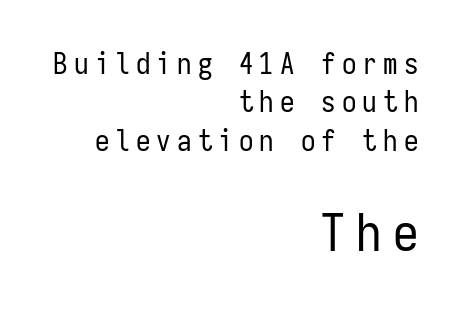
The image shows 51 px regular-weight, condensed sans-serif type, upright, monospaced; set right-aligned, normal line spacing (1.32x), unusually wide letter spacing (+0.21 em), not underlined; the second (bottom) block is 1.76x larger; low stroke contrast and a medium x-height.
